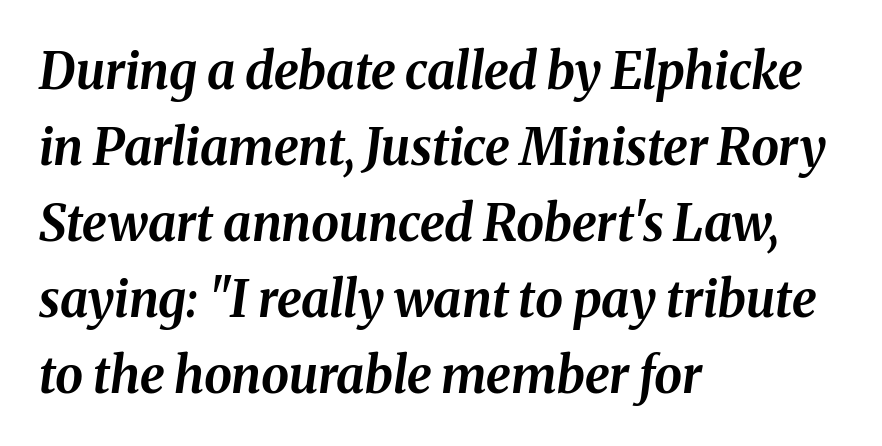
The image shows 50 px bold type, italic (leaning right); set left-aligned, normal line spacing (1.52x), normal letter spacing, not underlined; medium stroke contrast and a medium x-height.
